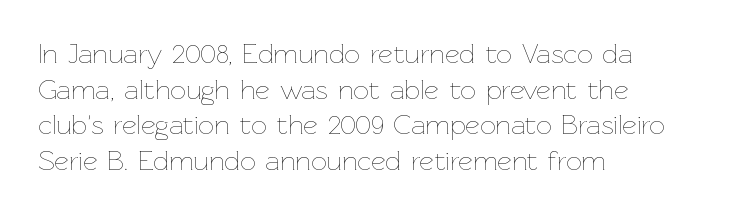
Q: Is the text bold? A: No.
Q: Is the text italic (slanted)? A: No, it is upright.
Q: Is the text underlined? A: No.
Q: How is the paragraph aligned? A: Left-aligned.
Q: Is the spacing between letters normal or unusually wide? A: Normal.
Q: Is the spacing between lines tight, normal or loose? A: Normal.
Q: Width (condensed, normal, or wide)? A: Normal.
Q: Stroke contrast? A: Low.
Q: x-height? A: Medium.
Q: Monospaced? A: No.
